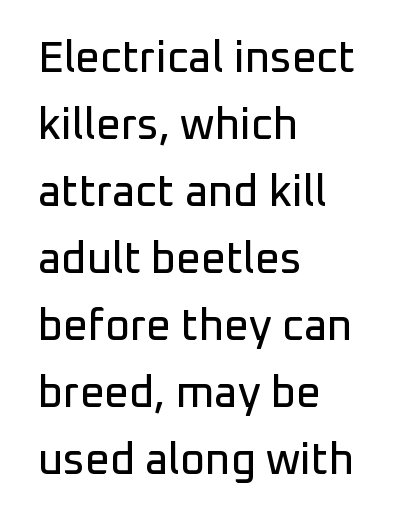
{"serif": "no", "italic": "no", "width": "normal", "stroke_contrast": "low", "x_height": "medium", "monospaced": "no", "underline": "no", "align": "left", "line_spacing": "normal", "line_spacing_ratio": 1.56, "letter_spacing": "normal", "letter_spacing_em": 0.0, "glyph_px": 43}
